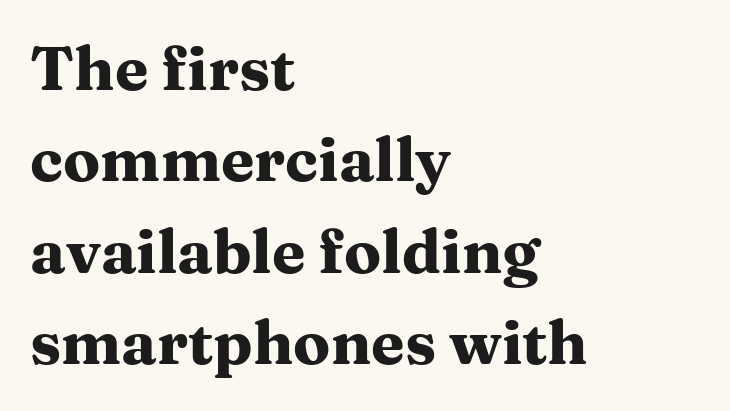
Ascenders rise straight up at ninety degrees. These lines sit exactly where default settings would place them. Is this a fixed-width face? No — the glyphs have proportional, varying widths. A typesetter would call this zero additional tracking.
